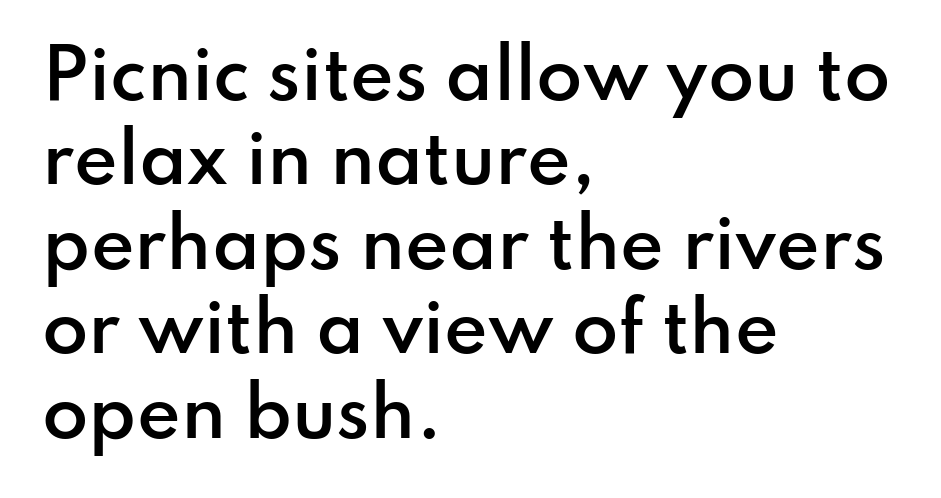
{"serif": "no", "italic": "no", "bold": "semi", "weight": "semibold", "width": "normal", "stroke_contrast": "low", "x_height": "small", "monospaced": "no", "underline": "no", "align": "left", "line_spacing": "normal", "line_spacing_ratio": 1.26, "letter_spacing": "normal", "letter_spacing_em": 0.0, "glyph_px": 67}
